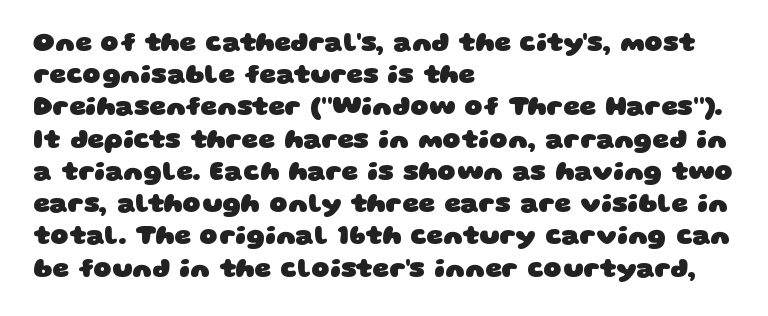
Short and long lines alike share a common starting point at left. Is the type bold? Yes — the strokes are clearly thick and heavy. The type is set solid horizontally, with unmodified tracking. Check the space under the baseline: it is left empty.
